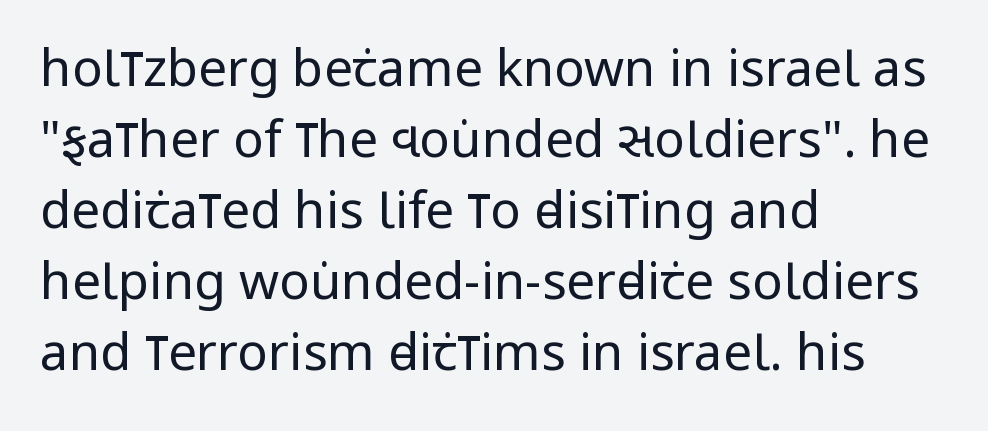
The image shows 51 px regular-weight, condensed sans-serif type, upright; set left-aligned, normal line spacing (1.39x), normal letter spacing, not underlined; low stroke contrast and a large x-height.
